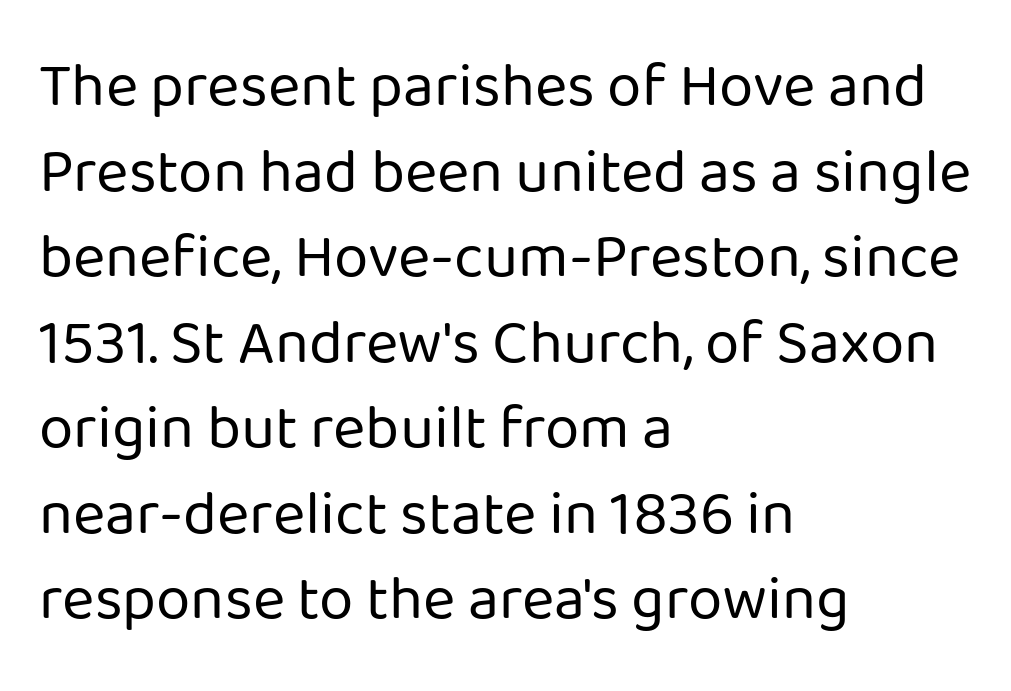
{"serif": "no", "italic": "no", "bold": "no", "weight": "regular", "width": "normal", "stroke_contrast": "low", "x_height": "medium", "monospaced": "no", "underline": "no", "align": "left", "line_spacing": "normal", "line_spacing_ratio": 1.38, "letter_spacing": "normal", "letter_spacing_em": 0.0, "glyph_px": 62}
